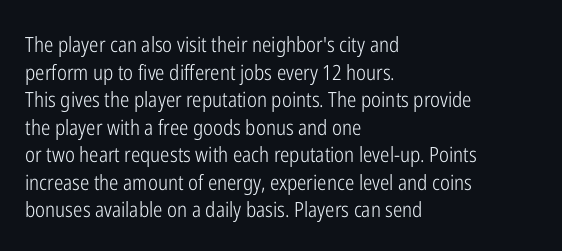
Teacher's note: observe the even left margin — that is flush-left alignment. The line texture is even and compact thanks to regular tracking. The lettering stays uniformly vertical, giving the passage a roman look. The baseline area is clear.
